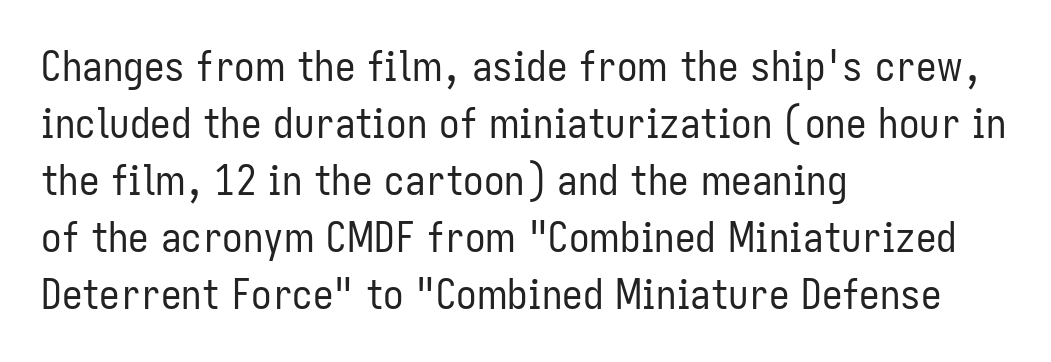
Q: Is the text bold? A: No.
Q: Is the text italic (slanted)? A: No, it is upright.
Q: Is the typeface a serif or a sans-serif typeface? A: Sans-serif.
Q: Is the text underlined? A: No.
Q: How is the paragraph aligned? A: Left-aligned.
Q: Is the spacing between letters normal or unusually wide? A: Normal.
Q: Is the spacing between lines tight, normal or loose? A: Normal.
Q: Width (condensed, normal, or wide)? A: Condensed.
Q: Stroke contrast? A: Low.
Q: x-height? A: Medium.
Q: Monospaced? A: No.
